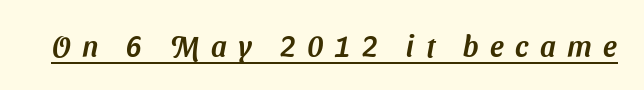
The image shows 29 px sans-serif type; set unusually wide letter spacing (+0.4 em), underlined; medium stroke contrast and a medium x-height.
